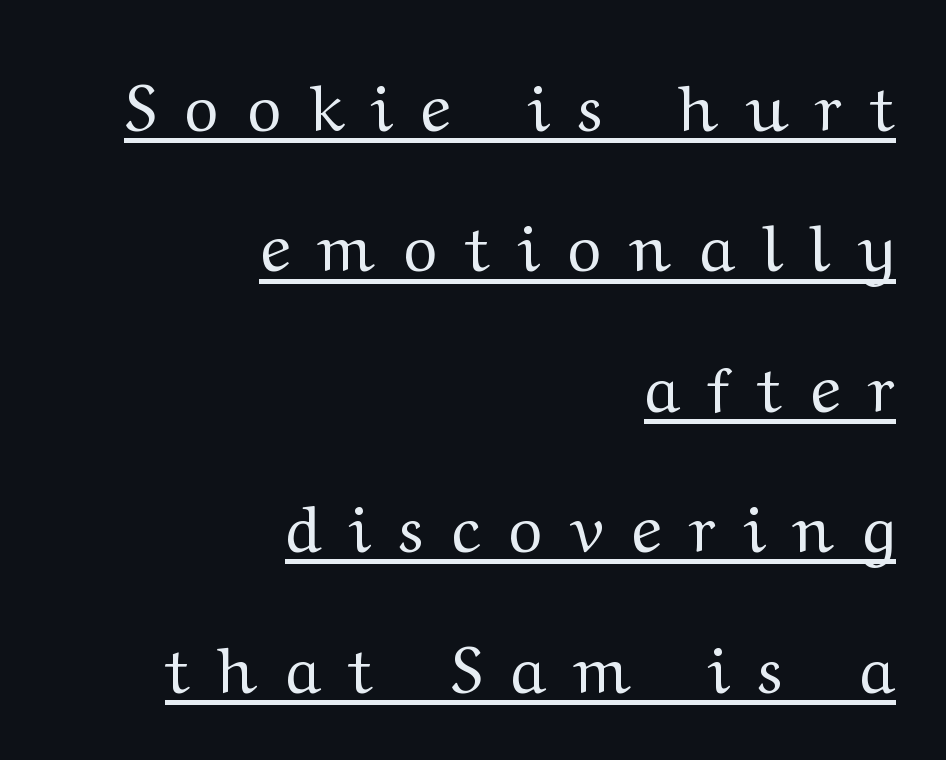
The image shows 65 px regular-weight, wide serif type, upright; set right-aligned, loose line spacing (2.16x), unusually wide letter spacing (+0.43 em), underlined; medium stroke contrast and a medium x-height.
